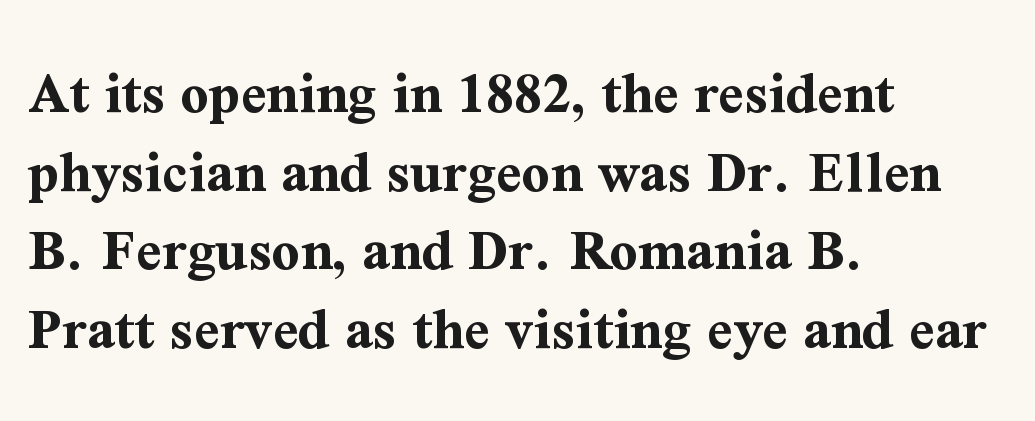
{"serif": "yes", "italic": "no", "bold": "yes", "weight": "bold", "width": "normal", "stroke_contrast": "medium", "x_height": "medium", "monospaced": "no", "underline": "no", "align": "left", "line_spacing": "normal", "line_spacing_ratio": 1.27, "letter_spacing": "normal", "letter_spacing_em": 0.0, "glyph_px": 62}
